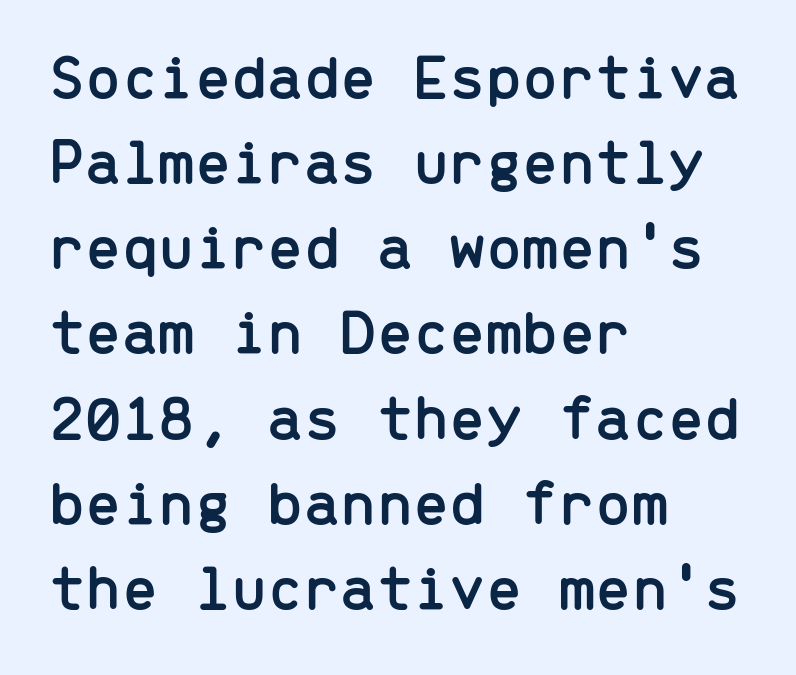
The passage shown is typed in a monospace face where columns stay perfectly aligned. Decoration check: the copy has no underline. One glance says typical: line gaps are just what's usual. The setting favours the left margin, as ordinary paragraphs usually do.
